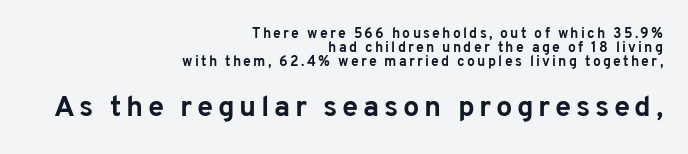
{"serif": "no", "italic": "no", "bold": "yes", "weight": "bold", "width": "normal", "stroke_contrast": "low", "x_height": "medium", "monospaced": "no", "underline": "no", "align": "right", "line_spacing": "tight", "line_spacing_ratio": 1.0, "larger_block": "second", "size_ratio": 2.07, "glyph_px": 29}
